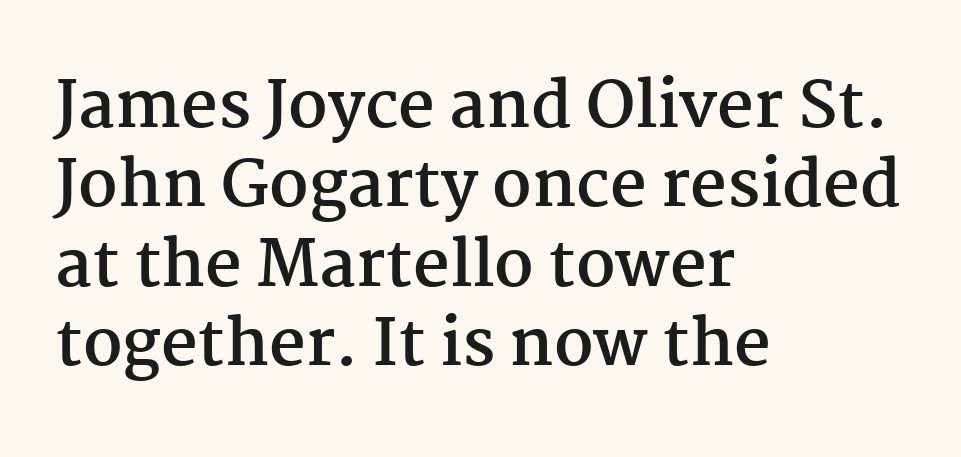
Each row of text sits above clean, open space. Line beginnings align vertically; line endings do not. The glyphs in this specimen are seriffed. Nobody touched the tracking dial on this one. The rendering uses natural spacing where letterforms have individual widths.
